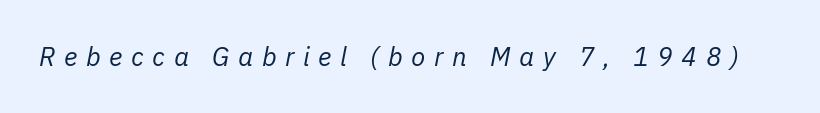
The image shows 26 px text type, italic (leaning right); set unusually wide letter spacing (+0.33 em), not underlined.
